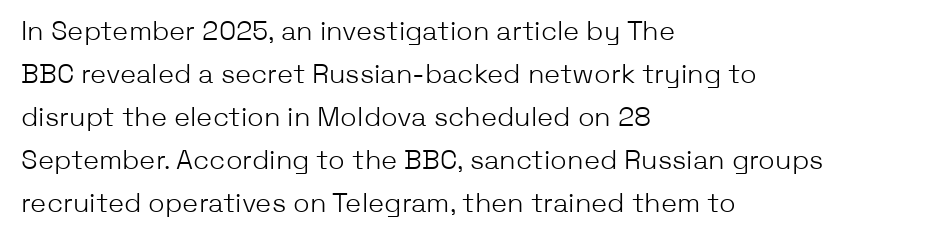
Q: Is the text bold? A: No.
Q: Is the text italic (slanted)? A: No, it is upright.
Q: Is the text underlined? A: No.
Q: How is the paragraph aligned? A: Left-aligned.
Q: Is the spacing between letters normal or unusually wide? A: Normal.
Q: Is the spacing between lines tight, normal or loose? A: Normal.
